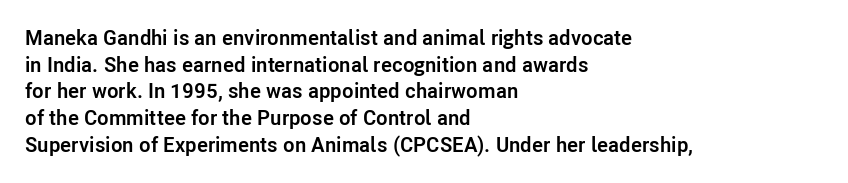
Honestly, the row spacing looks completely unremarkable. Posture: upright roman. Plenty of ink on the page — the face is bold. Typeset ragged right — the left edge is the straight one.
